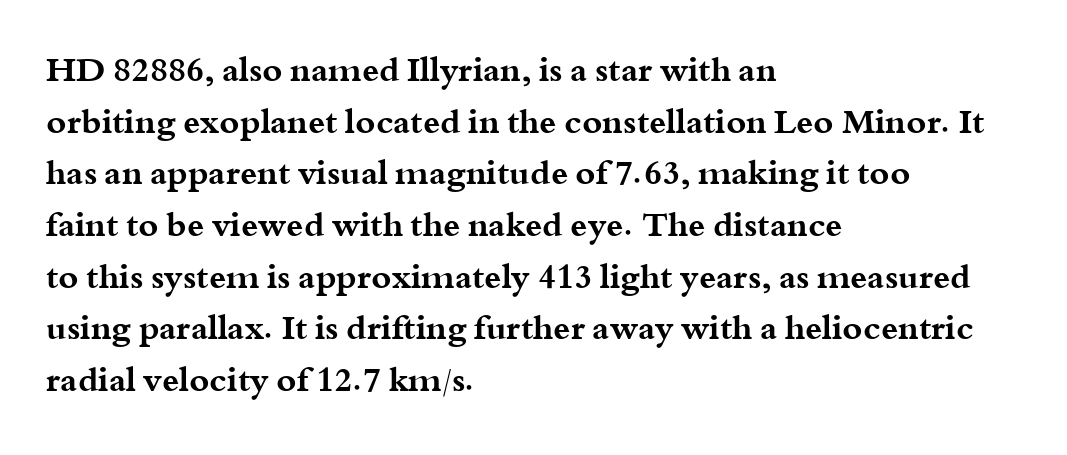
{"serif": "yes", "italic": "no", "bold": "yes", "weight": "bold", "width": "wide", "stroke_contrast": "medium", "x_height": "small", "monospaced": "no", "underline": "no", "align": "left", "line_spacing": "normal", "line_spacing_ratio": 1.52, "letter_spacing": "normal", "letter_spacing_em": 0.0, "glyph_px": 34}
